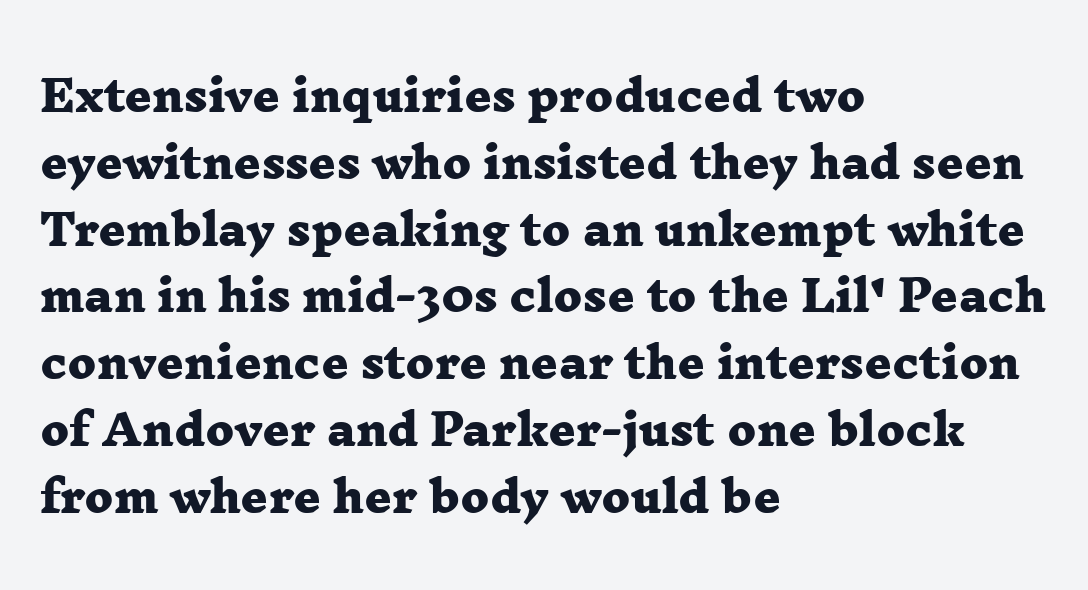
The characters look thick and weighty, a clear bold. The vertical gap from one line to the next is medium. Is this a sans? No — the strokes have serifs. Clear beneath every line of the passage. The typesetter chose a ragged-right arrangement here. The passage shown has conventional tracking throughout.
